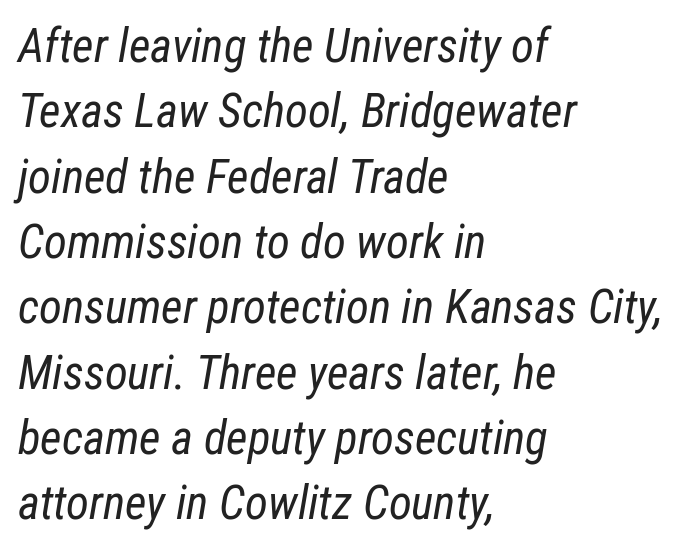
The image shows 47 px regular-weight, condensed type, italic (leaning right); set left-aligned, normal line spacing (1.39x), normal letter spacing, not underlined; low stroke contrast and a medium x-height.
